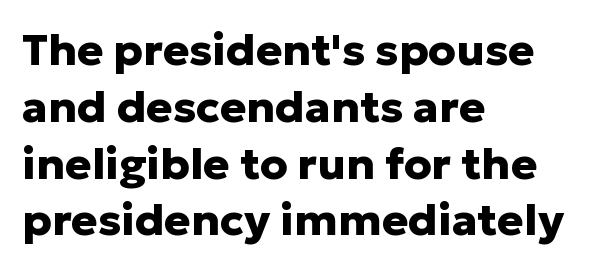
Q: Is the text bold? A: Yes.
Q: Is the text italic (slanted)? A: No, it is upright.
Q: Is the typeface a serif or a sans-serif typeface? A: Sans-serif.
Q: Is the text underlined? A: No.
Q: How is the paragraph aligned? A: Left-aligned.
Q: Is the spacing between letters normal or unusually wide? A: Normal.
Q: Is the spacing between lines tight, normal or loose? A: Normal.
Q: Width (condensed, normal, or wide)? A: Normal.
Q: Stroke contrast? A: Low.
Q: x-height? A: Medium.
Q: Monospaced? A: No.
